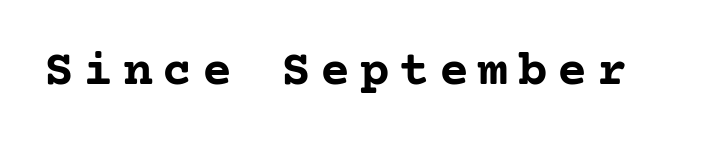
Q: Is the text bold? A: Yes.
Q: Is the text italic (slanted)? A: No, it is upright.
Q: Is the typeface a serif or a sans-serif typeface? A: Serif.
Q: Is the text underlined? A: No.
Q: Width (condensed, normal, or wide)? A: Normal.
Q: Stroke contrast? A: Low.
Q: x-height? A: Medium.
